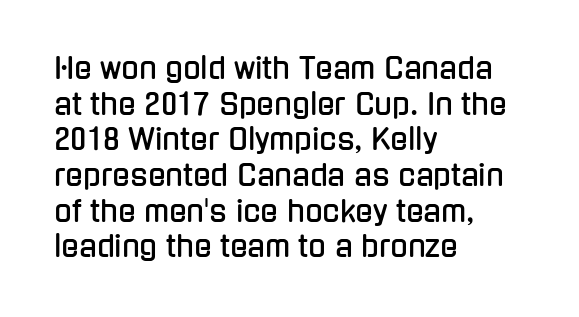
The passage shown is typeset with a sans-serif family. Observe the ordinary spacing: letters are neighbours, not strangers. Proportional: the letters do not fall into vertical columns. Italic: no, the glyphs are upright roman.
